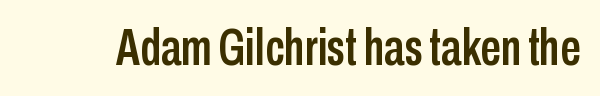
{"serif": "no", "italic": "no", "width": "condensed", "stroke_contrast": "low", "x_height": "medium", "monospaced": "no", "underline": "no", "letter_spacing": "normal", "letter_spacing_em": 0.0, "glyph_px": 51}
